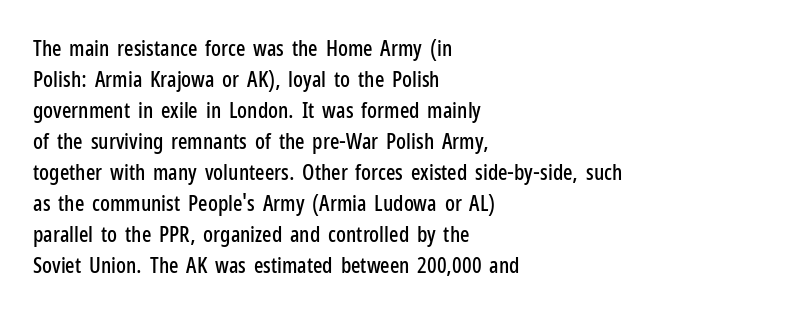
The image shows 22 px text type, upright; set left-aligned, normal line spacing (1.41x), normal letter spacing, not underlined.
